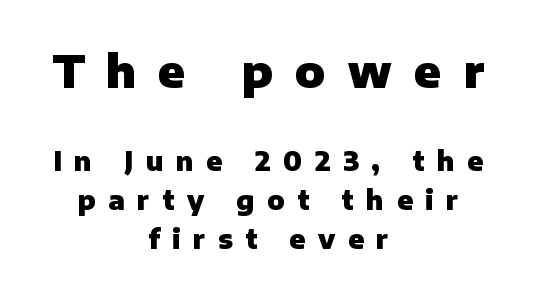
Q: Is the text bold? A: Yes.
Q: Is the text italic (slanted)? A: No, it is upright.
Q: Is the typeface a serif or a sans-serif typeface? A: Sans-serif.
Q: Is the text underlined? A: No.
Q: How is the paragraph aligned? A: Centered.
Q: Is the spacing between letters normal or unusually wide? A: Unusually wide.
Q: Is the spacing between lines tight, normal or loose? A: Normal.
Q: Which block of text is set in a larger size, the first (top) or the second (bottom)? A: The first (top) one.
Q: Width (condensed, normal, or wide)? A: Normal.
Q: Stroke contrast? A: Low.
Q: x-height? A: Medium.
Q: Monospaced? A: No.
